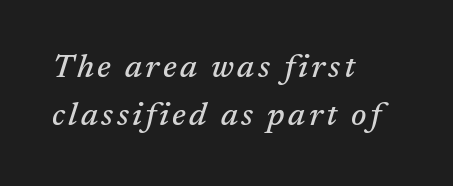
{"serif": "yes", "italic": "yes", "lean": "right", "slant_degrees": 17, "width": "normal", "stroke_contrast": "medium", "x_height": "medium", "monospaced": "no", "underline": "no", "align": "left", "line_spacing": "normal", "line_spacing_ratio": 1.44, "glyph_px": 33}
